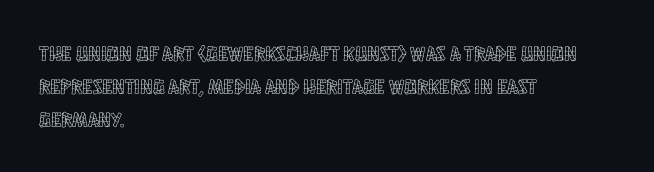
Q: Is the text italic (slanted)? A: No, it is upright.
Q: Is the text underlined? A: No.
Q: How is the paragraph aligned? A: Left-aligned.
Q: Is the spacing between letters normal or unusually wide? A: Normal.
Q: Is the spacing between lines tight, normal or loose? A: Normal.
